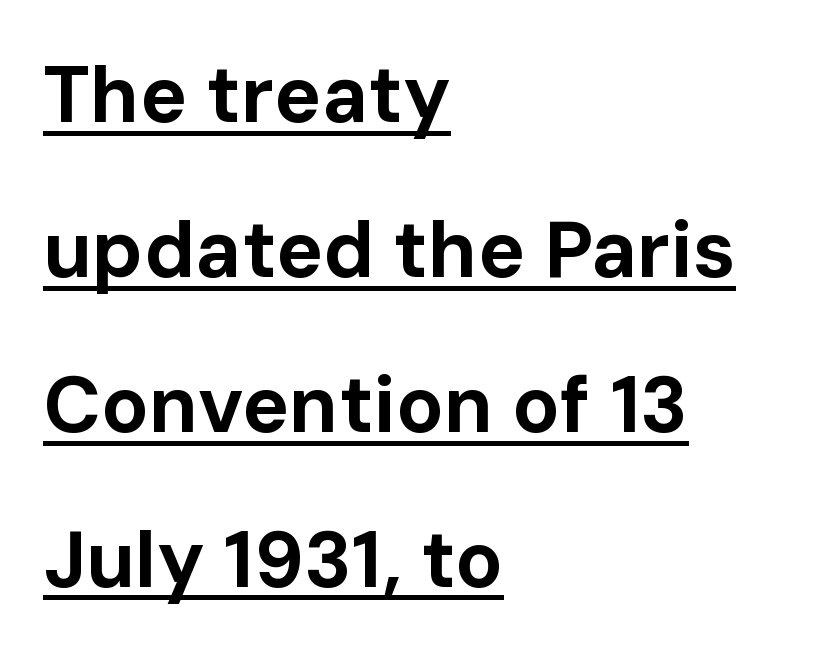
{"serif": "no", "italic": "no", "bold": "yes", "weight": "bold", "width": "normal", "stroke_contrast": "low", "x_height": "medium", "monospaced": "no", "underline": "yes", "align": "left", "line_spacing": "loose", "line_spacing_ratio": 1.96, "letter_spacing": "normal", "letter_spacing_em": 0.0, "glyph_px": 79}
